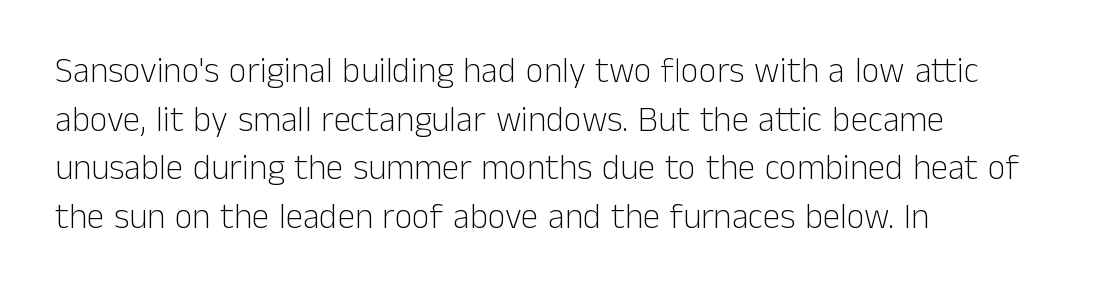
Q: Is the text bold? A: No.
Q: Is the text italic (slanted)? A: No, it is upright.
Q: Is the typeface a serif or a sans-serif typeface? A: Sans-serif.
Q: Is the text underlined? A: No.
Q: How is the paragraph aligned? A: Left-aligned.
Q: Is the spacing between letters normal or unusually wide? A: Normal.
Q: Is the spacing between lines tight, normal or loose? A: Normal.
Q: Width (condensed, normal, or wide)? A: Normal.
Q: Stroke contrast? A: Low.
Q: x-height? A: Medium.
Q: Monospaced? A: No.
